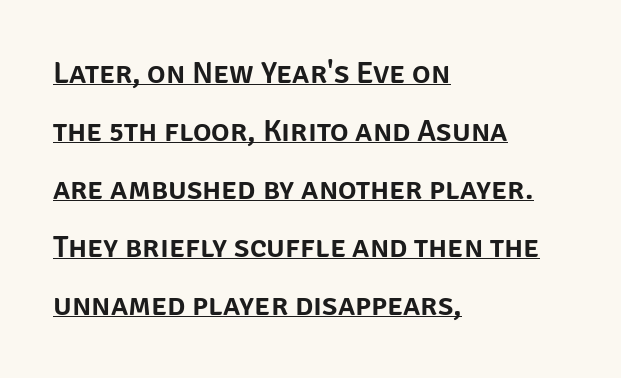
The image shows 31 px sans-serif type, upright; set left-aligned, line spacing 1.87x, normal letter spacing, underlined; low stroke contrast and a large x-height.
